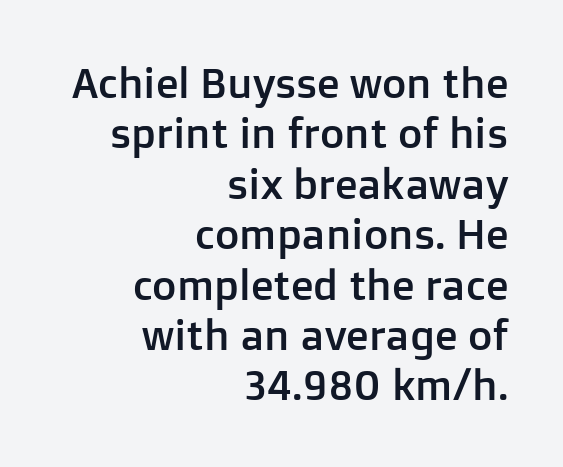
Q: Is the text italic (slanted)? A: No, it is upright.
Q: Is the typeface a serif or a sans-serif typeface? A: Sans-serif.
Q: Is the text underlined? A: No.
Q: How is the paragraph aligned? A: Right-aligned.
Q: Is the spacing between letters normal or unusually wide? A: Normal.
Q: Width (condensed, normal, or wide)? A: Normal.
Q: Stroke contrast? A: Low.
Q: x-height? A: Medium.
Q: Monospaced? A: No.
